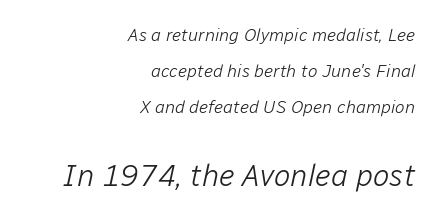
Q: Is the text bold? A: No.
Q: Is the text italic (slanted)? A: Yes, it leans right by about 12 degrees.
Q: Is the text underlined? A: No.
Q: How is the paragraph aligned? A: Right-aligned.
Q: Is the spacing between letters normal or unusually wide? A: Normal.
Q: Is the spacing between lines tight, normal or loose? A: Loose.
Q: Which block of text is set in a larger size, the first (top) or the second (bottom)? A: The second (bottom) one.
Q: Width (condensed, normal, or wide)? A: Normal.
Q: Stroke contrast? A: Low.
Q: x-height? A: Medium.
Q: Monospaced? A: No.
